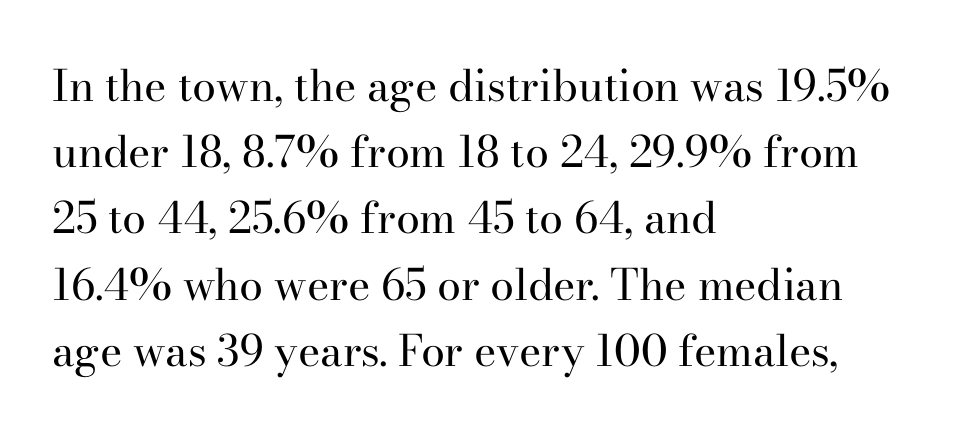
{"serif": "yes", "italic": "no", "bold": "no", "weight": "regular", "width": "normal", "stroke_contrast": "high", "x_height": "small", "monospaced": "no", "underline": "no", "align": "left", "line_spacing": "normal", "line_spacing_ratio": 1.54, "letter_spacing": "normal", "letter_spacing_em": 0.0, "glyph_px": 43}
